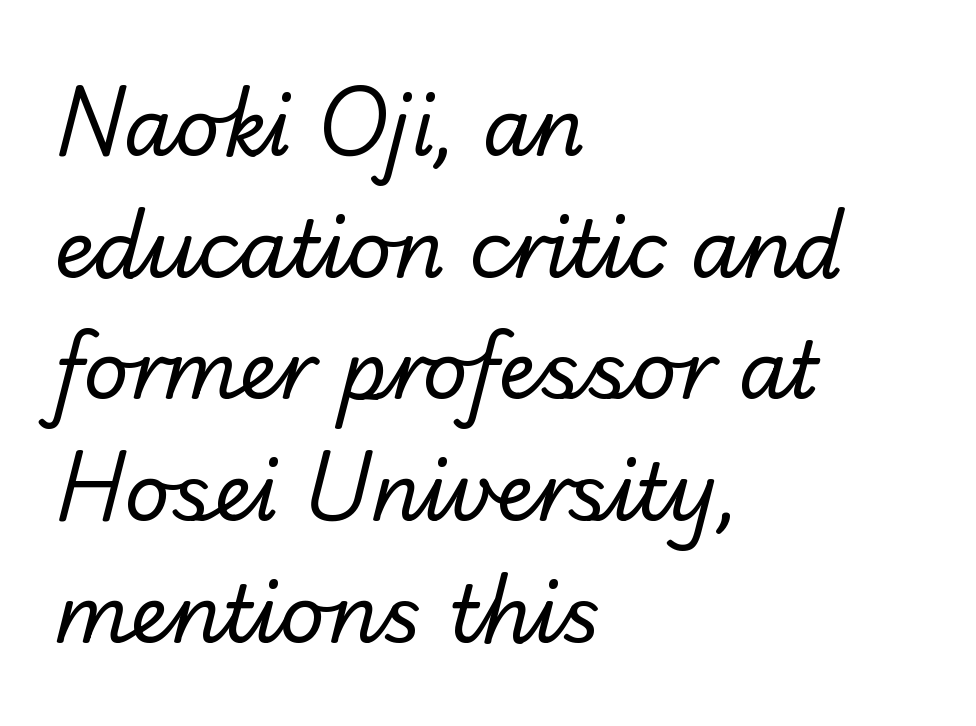
{"serif": "no", "bold": "no", "weight": "regular", "width": "normal", "stroke_contrast": "low", "x_height": "small", "monospaced": "no", "underline": "no", "align": "left", "line_spacing": "normal", "line_spacing_ratio": 1.54, "letter_spacing": "normal", "letter_spacing_em": 0.0, "glyph_px": 79}
